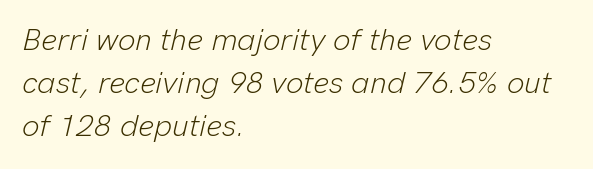
Q: Is the text bold? A: No.
Q: Is the text italic (slanted)? A: Yes, it leans right by about 13 degrees.
Q: Is the text underlined? A: No.
Q: How is the paragraph aligned? A: Left-aligned.
Q: Is the spacing between letters normal or unusually wide? A: Normal.
Q: Is the spacing between lines tight, normal or loose? A: Normal.
Q: Width (condensed, normal, or wide)? A: Normal.
Q: Stroke contrast? A: Low.
Q: x-height? A: Medium.
Q: Monospaced? A: No.
